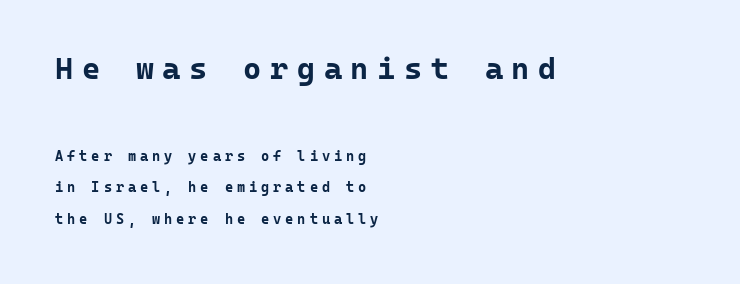
{"serif": "no", "italic": "no", "bold": "yes", "weight": "bold", "width": "normal", "stroke_contrast": "low", "x_height": "medium", "monospaced": "yes", "underline": "no", "align": "left", "line_spacing": "loose", "line_spacing_ratio": 2.26, "letter_spacing": "wide", "letter_spacing_em": 0.28, "larger_block": "first", "size_ratio": 2.21, "glyph_px": 31}
